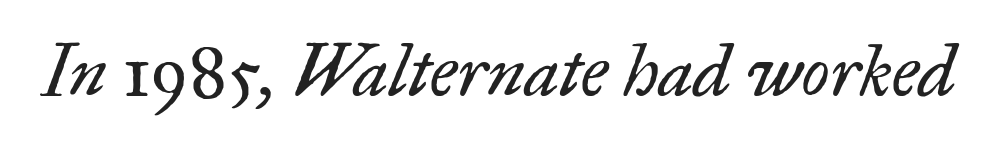
The image shows 72 px regular-weight serif type, italic (leaning right); set normal letter spacing, not underlined; low stroke contrast and a small x-height.
